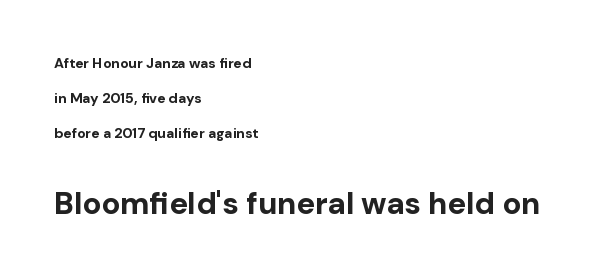
This rendering employs a face without finishing strokes, i.e., a sans-serif. The face used here is rendered with its standard letterfit. The font's upright variant was chosen for this text. In terms of leading, this rendering errs on the spacious side.
